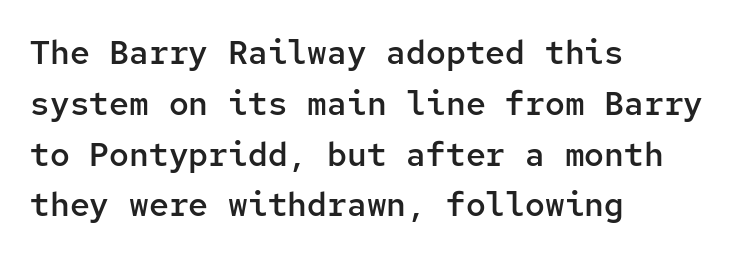
Q: Is the text bold? A: Semi-bold.
Q: Is the text italic (slanted)? A: No, it is upright.
Q: Is the typeface a serif or a sans-serif typeface? A: Sans-serif.
Q: Is the text underlined? A: No.
Q: How is the paragraph aligned? A: Left-aligned.
Q: Is the spacing between letters normal or unusually wide? A: Normal.
Q: Is the spacing between lines tight, normal or loose? A: Normal.
Q: Width (condensed, normal, or wide)? A: Normal.
Q: Stroke contrast? A: Low.
Q: x-height? A: Medium.
Q: Monospaced? A: Yes.
